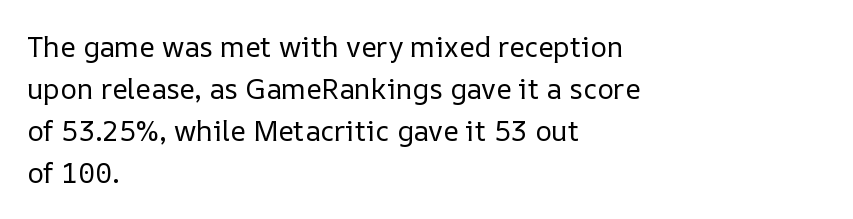
The image shows 28 px regular-weight type, upright; set left-aligned, normal line spacing (1.5x), normal letter spacing, not underlined; low stroke contrast and a medium x-height.
